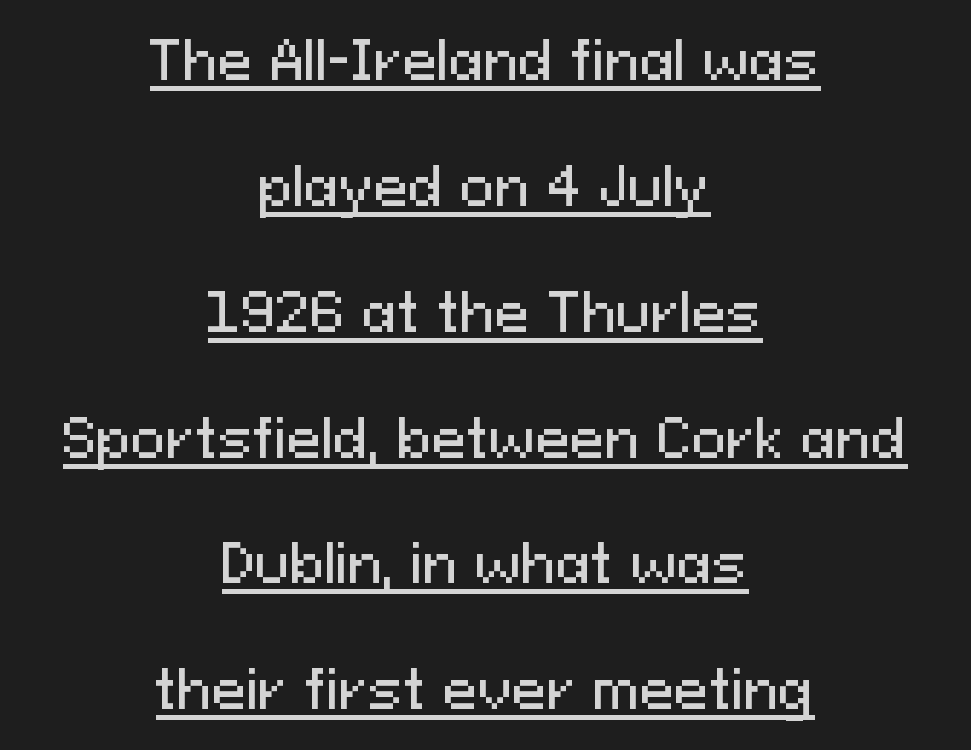
Q: Is the text italic (slanted)? A: No, it is upright.
Q: Is the typeface a serif or a sans-serif typeface? A: Sans-serif.
Q: Is the text underlined? A: Yes.
Q: How is the paragraph aligned? A: Centered.
Q: Is the spacing between letters normal or unusually wide? A: Normal.
Q: Is the spacing between lines tight, normal or loose? A: Loose.
Q: Width (condensed, normal, or wide)? A: Normal.
Q: Stroke contrast? A: Medium.
Q: x-height? A: Medium.
Q: Monospaced? A: No.
